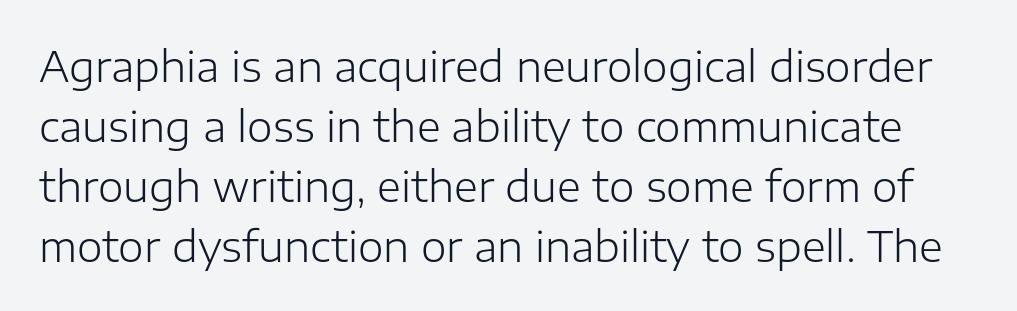
Here the designer chose a conventional face with non-uniform glyph widths. These lines sit exactly where default settings would place them. The face used here is rendered with its standard letterfit. Weight: in the light-to-regular range. Serif or sans? Sans — the stroke terminals are bare.
